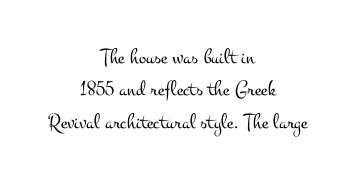
Baseline-to-baseline distance is the conventional proportion of letter height. The strip under each line holds only bare page. A student would call this center alignment; a typographer would say set centered. Is the type heavy? It reads as light-to-regular instead. Between one letter and the next there's only the usual sliver of space.
